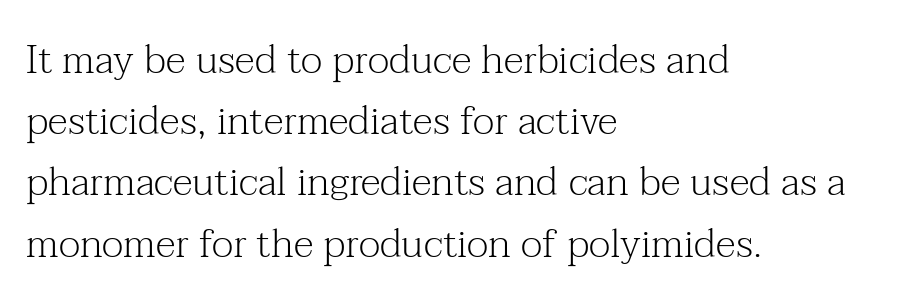
Q: Is the text bold? A: No.
Q: Is the text italic (slanted)? A: No, it is upright.
Q: Is the typeface a serif or a sans-serif typeface? A: Serif.
Q: Is the text underlined? A: No.
Q: How is the paragraph aligned? A: Left-aligned.
Q: Is the spacing between letters normal or unusually wide? A: Normal.
Q: Is the spacing between lines tight, normal or loose? A: Normal.
Q: Width (condensed, normal, or wide)? A: Normal.
Q: Stroke contrast? A: Medium.
Q: x-height? A: Medium.
Q: Monospaced? A: No.
